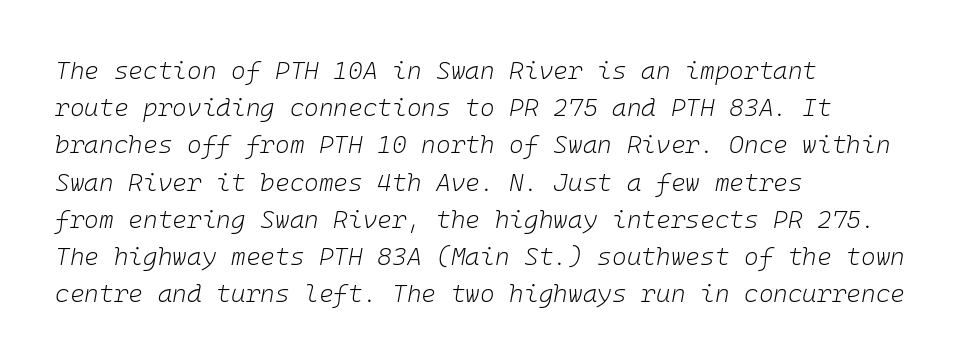
The image shows 25 px text type, italic (leaning right); set left-aligned, normal line spacing (1.49x), normal letter spacing, not underlined.
